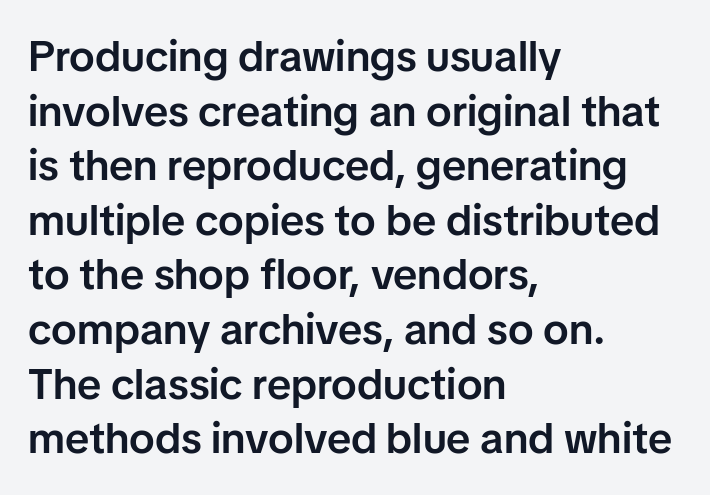
Q: Is the text bold? A: Semi-bold.
Q: Is the text italic (slanted)? A: No, it is upright.
Q: Is the typeface a serif or a sans-serif typeface? A: Sans-serif.
Q: Is the text underlined? A: No.
Q: How is the paragraph aligned? A: Left-aligned.
Q: Is the spacing between letters normal or unusually wide? A: Normal.
Q: Is the spacing between lines tight, normal or loose? A: Normal.
Q: Width (condensed, normal, or wide)? A: Normal.
Q: Stroke contrast? A: Low.
Q: x-height? A: Medium.
Q: Monospaced? A: No.
